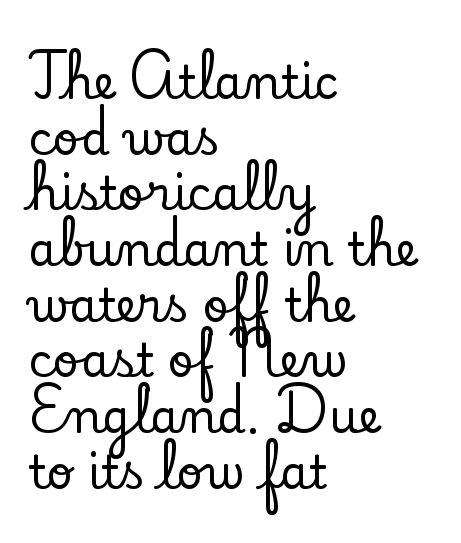
The image shows 46 px serif type, upright; set left-aligned, line spacing 1.21x, normal letter spacing, not underlined; low stroke contrast and a small x-height.
